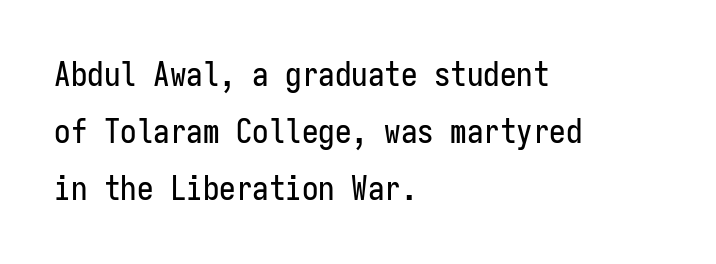
Here the designer chose a console-style face with uniform glyph widths. Which margin do the lines hug? The left one — the right edge is uneven. Check under the words: just untouched page. Each letter's strokes conclude bluntly, with no projecting serifs. Caption: standard tracking, unaltered. Upright lettering throughout.
